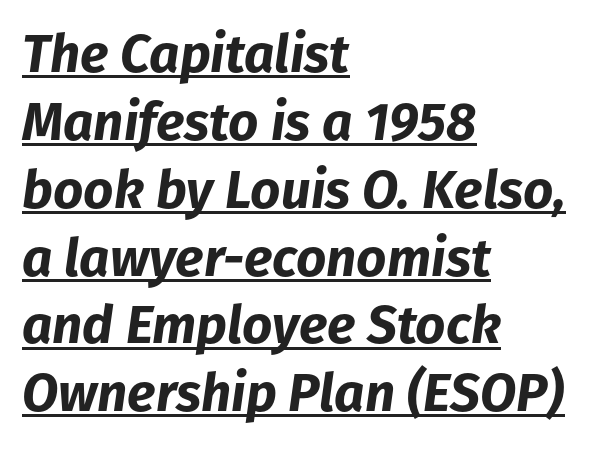
Q: Is the text bold? A: Yes.
Q: Is the text italic (slanted)? A: Yes, it leans right by about 8 degrees.
Q: Is the text underlined? A: Yes.
Q: How is the paragraph aligned? A: Left-aligned.
Q: Is the spacing between letters normal or unusually wide? A: Normal.
Q: Is the spacing between lines tight, normal or loose? A: Normal.
Q: Width (condensed, normal, or wide)? A: Normal.
Q: Stroke contrast? A: Low.
Q: x-height? A: Medium.
Q: Monospaced? A: No.
